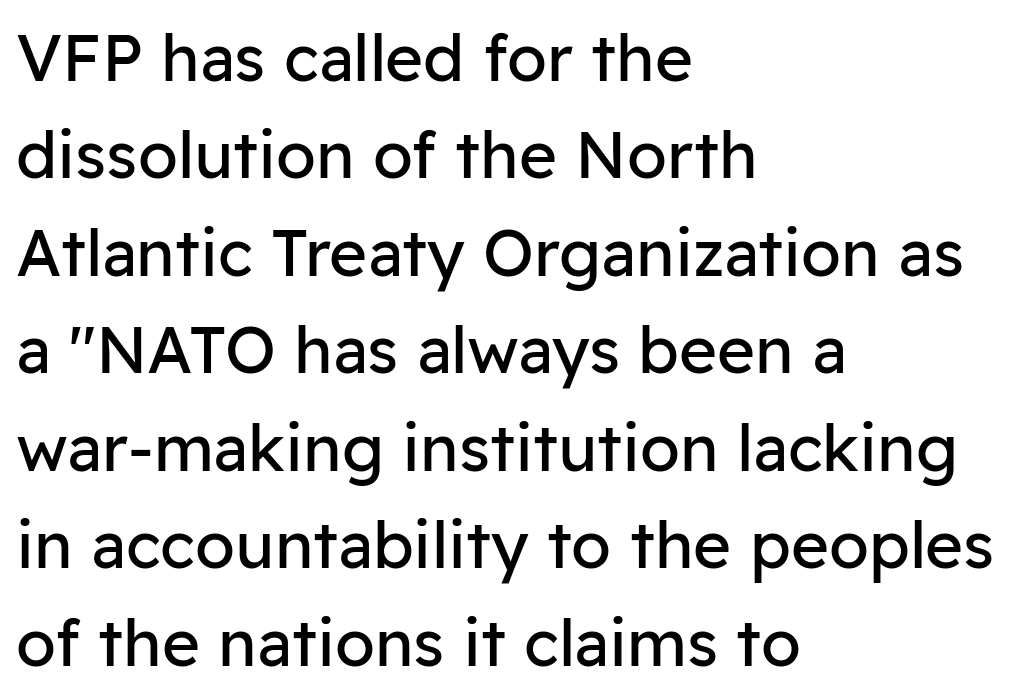
The image shows 65 px regular-weight sans-serif type, upright; set left-aligned, normal line spacing (1.5x), normal letter spacing, not underlined; low stroke contrast and a medium x-height.
